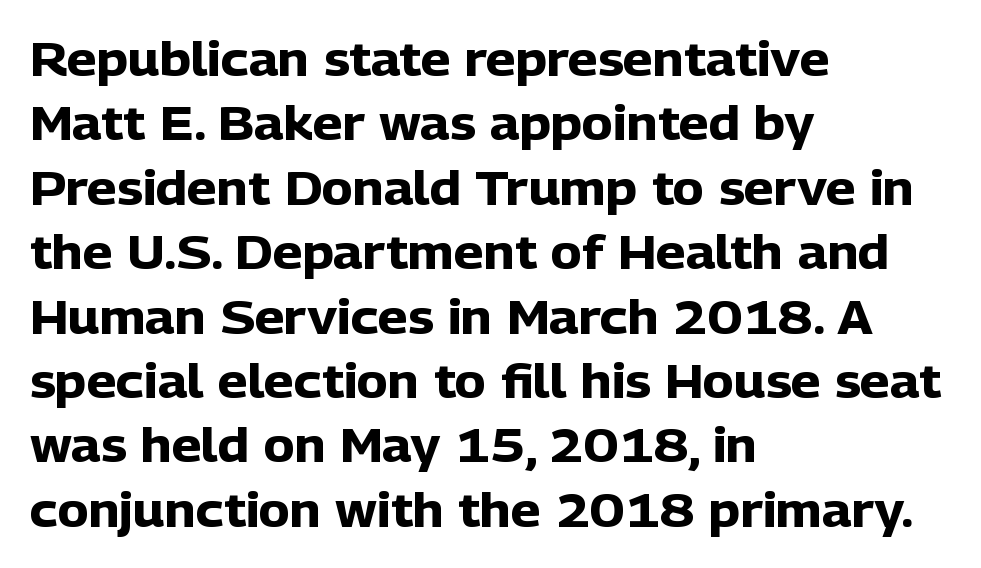
The image shows 47 px heavy sans-serif type, upright; set left-aligned, normal line spacing (1.37x), normal letter spacing, not underlined; low stroke contrast and a medium x-height.
